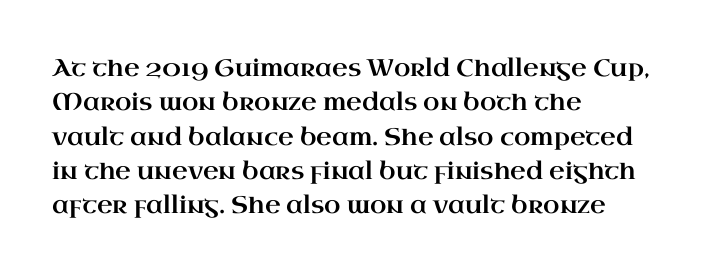
The rows are spaced the way most documents space them. Italic: no, the glyphs are upright roman. Reading down the block, your eye returns to a fixed left position each line. The words here are not underlined. Nothing unusual about the tracking: characters are spaced as the font intends.
